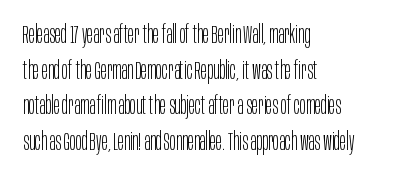
No word sits above an underline. These lines stack with their left ends in a neat column. The line-height multiplier appears to be the usual default. Ordinary non-slanted type is in use. Students, note that the glyphs here touch the page at normal intervals.
